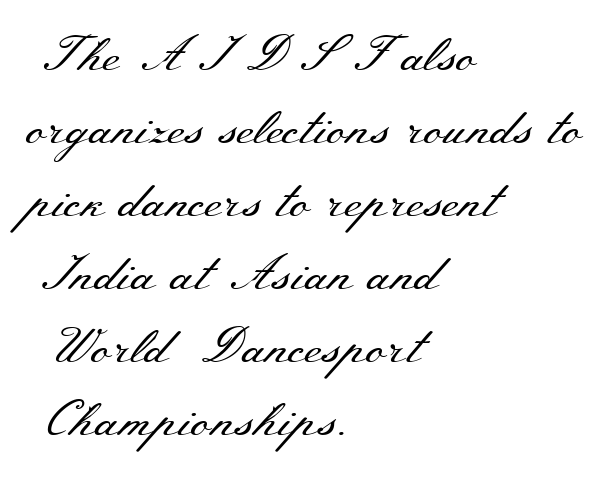
Line beginnings align vertically; line endings do not. In terms of letterspacing, this is plain default setting. The block of text has a typical density, with ordinary space between rows.
